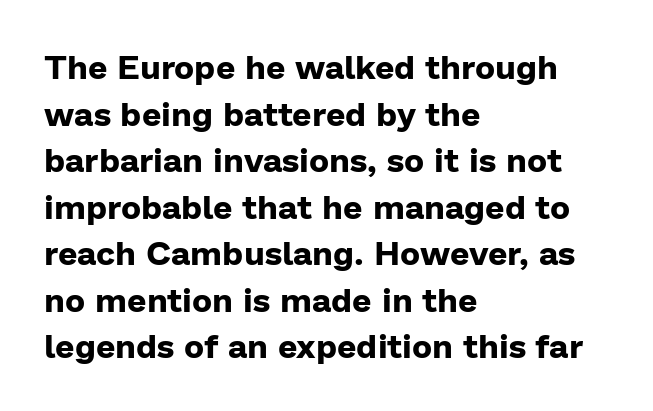
{"serif": "no", "italic": "no", "bold": "yes", "weight": "bold", "width": "normal", "stroke_contrast": "low", "x_height": "medium", "monospaced": "no", "underline": "no", "align": "left", "line_spacing": "normal", "line_spacing_ratio": 1.37, "letter_spacing": "normal", "letter_spacing_em": 0.0, "glyph_px": 34}
